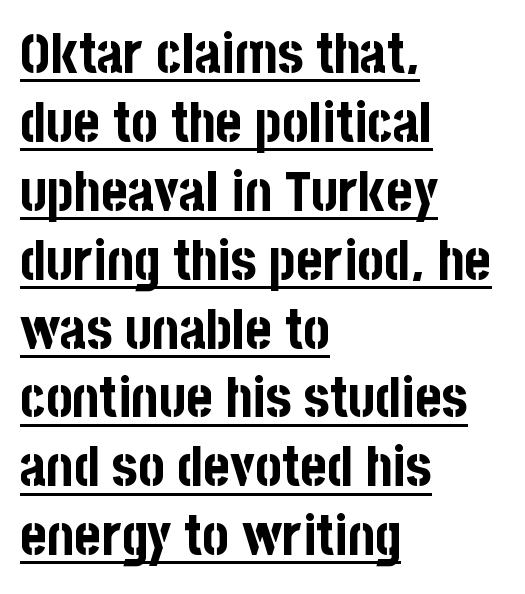
Nope, not italic — everything's standing straight. A baseline rule has been typeset under these characters. Inter-character spacing is left at the font's built-in metrics. The rendering anchors every line to the left-hand side. Serif or sans? Sans — the stroke terminals are bare.
